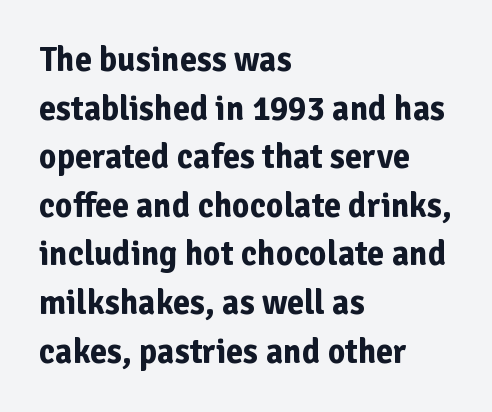
The image shows 34 px bold sans-serif type, upright; set left-aligned, normal line spacing (1.43x), normal letter spacing, not underlined; low stroke contrast and a medium x-height.
